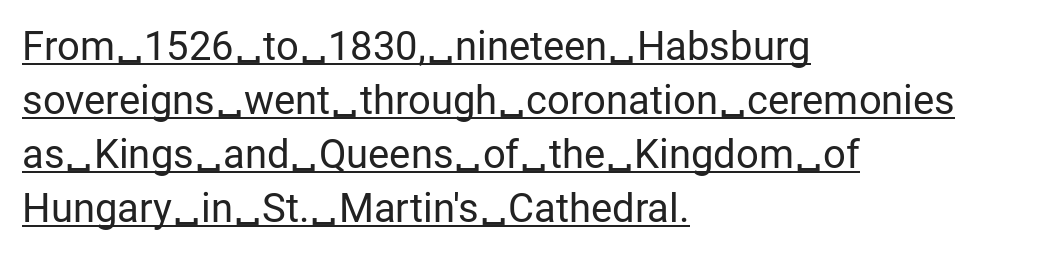
Q: Is the text bold? A: No.
Q: Is the text italic (slanted)? A: No, it is upright.
Q: Is the typeface a serif or a sans-serif typeface? A: Sans-serif.
Q: Is the text underlined? A: Yes.
Q: How is the paragraph aligned? A: Left-aligned.
Q: Is the spacing between letters normal or unusually wide? A: Normal.
Q: Is the spacing between lines tight, normal or loose? A: Normal.
Q: Width (condensed, normal, or wide)? A: Normal.
Q: Stroke contrast? A: Low.
Q: x-height? A: Medium.
Q: Monospaced? A: No.
